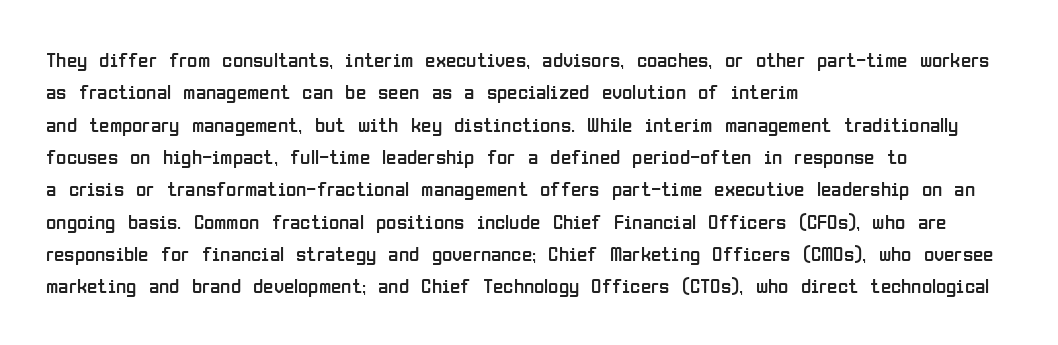
Q: Is the text bold? A: No.
Q: Is the text italic (slanted)? A: No, it is upright.
Q: Is the text underlined? A: No.
Q: How is the paragraph aligned? A: Left-aligned.
Q: Is the spacing between letters normal or unusually wide? A: Normal.
Q: Is the spacing between lines tight, normal or loose? A: Normal.
